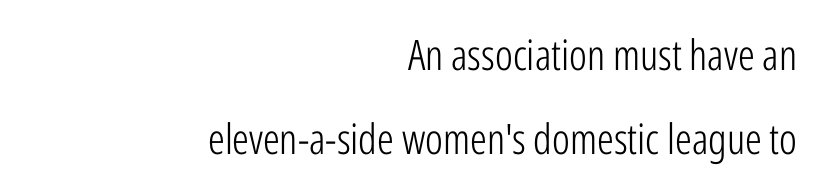
{"serif": "no", "italic": "no", "bold": "no", "weight": "light", "width": "condensed", "stroke_contrast": "low", "x_height": "medium", "monospaced": "no", "underline": "no", "align": "right", "line_spacing": "loose", "line_spacing_ratio": 2.01, "letter_spacing": "normal", "letter_spacing_em": 0.0, "glyph_px": 42}
